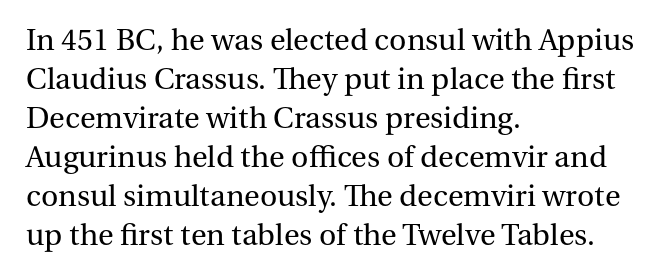
{"serif": "yes", "italic": "no", "bold": "no", "weight": "regular", "width": "normal", "stroke_contrast": "medium", "x_height": "medium", "monospaced": "no", "underline": "no", "align": "left", "line_spacing_ratio": 1.22, "letter_spacing": "normal", "letter_spacing_em": 0.0, "glyph_px": 32}
